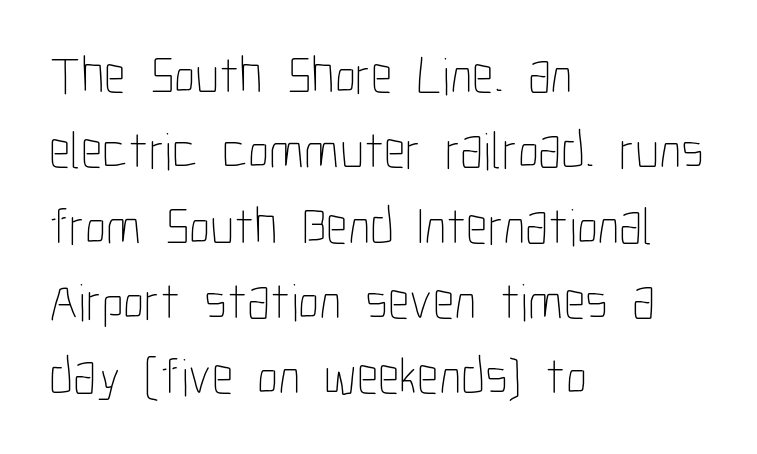
The image shows 53 px thin, condensed type, upright; set left-aligned, normal line spacing (1.42x), normal letter spacing, not underlined; low stroke contrast and a medium x-height.
